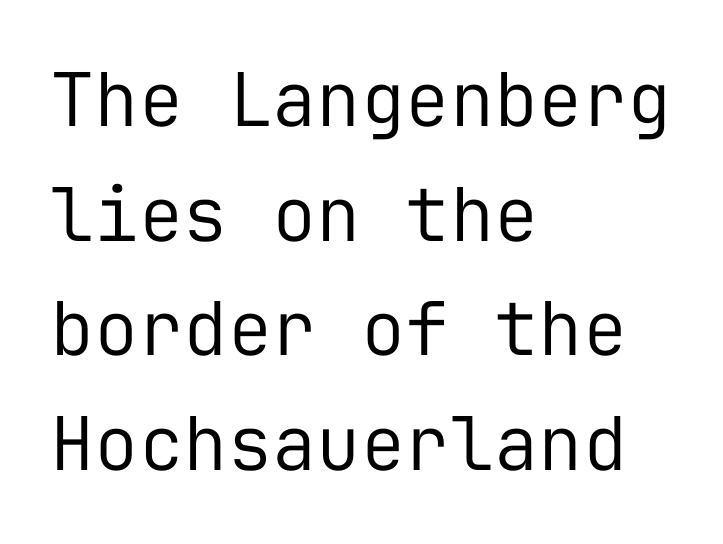
The image shows 74 px regular-weight sans-serif type, upright, monospaced; set left-aligned, normal line spacing (1.55x), normal letter spacing, not underlined; low stroke contrast and a medium x-height.
